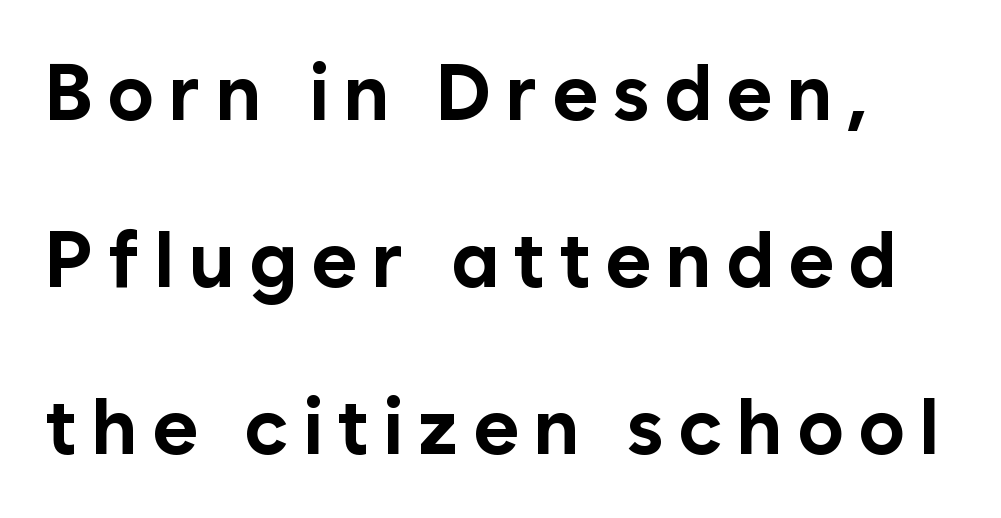
Chunky letters — that's bold for sure. The strip under each line holds only bare page. This is sans-serif lettering, the kind often seen on screens and signage. A typesetter would call this proportional, since set widths differ per character.
